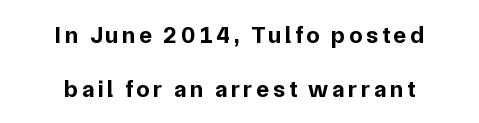
The image shows 24 px bold type, upright; set centered, loose line spacing (2.25x), not underlined.
